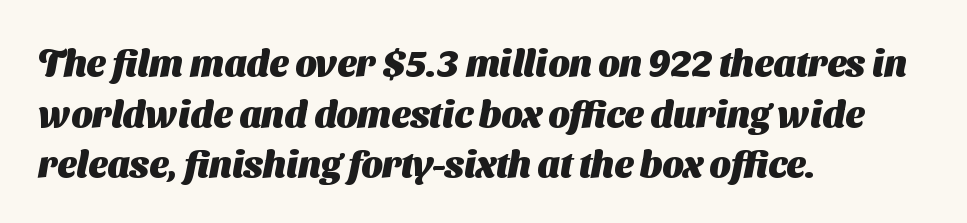
Q: Is the text bold? A: Yes.
Q: Is the typeface a serif or a sans-serif typeface? A: Sans-serif.
Q: Is the text underlined? A: No.
Q: How is the paragraph aligned? A: Left-aligned.
Q: Is the spacing between letters normal or unusually wide? A: Normal.
Q: Is the spacing between lines tight, normal or loose? A: Normal.
Q: Width (condensed, normal, or wide)? A: Normal.
Q: Stroke contrast? A: Medium.
Q: x-height? A: Medium.
Q: Monospaced? A: No.
